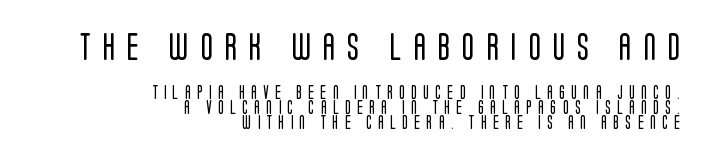
The image shows 28 px regular-weight, condensed sans-serif type, upright; set right-aligned, tight line spacing (1.07x), unusually wide letter spacing (+0.44 em), not underlined; the first (top) block is 2.0x larger; low stroke contrast and a large x-height.
